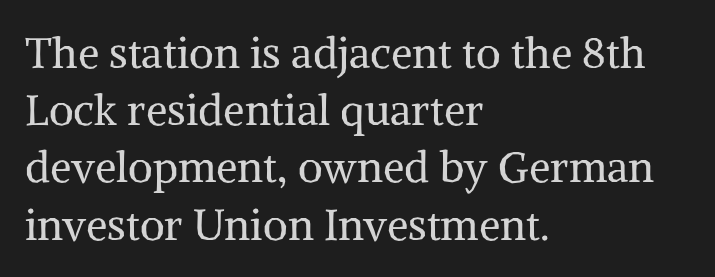
{"serif": "yes", "italic": "no", "bold": "no", "weight": "regular", "width": "normal", "stroke_contrast": "medium", "x_height": "medium", "monospaced": "no", "underline": "no", "align": "left", "line_spacing": "normal", "line_spacing_ratio": 1.33, "letter_spacing": "normal", "letter_spacing_em": 0.0, "glyph_px": 43}
